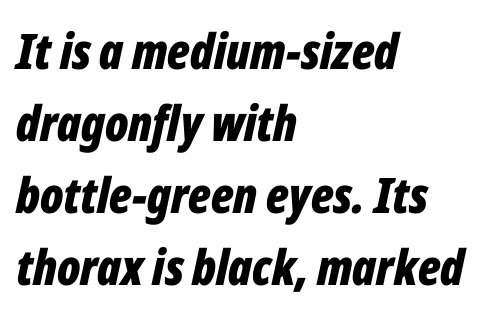
Q: Is the text bold? A: Yes.
Q: Is the text italic (slanted)? A: Yes, it leans right by about 12 degrees.
Q: Is the text underlined? A: No.
Q: How is the paragraph aligned? A: Left-aligned.
Q: Is the spacing between letters normal or unusually wide? A: Normal.
Q: Is the spacing between lines tight, normal or loose? A: Normal.
Q: Width (condensed, normal, or wide)? A: Condensed.
Q: Stroke contrast? A: Low.
Q: x-height? A: Medium.
Q: Monospaced? A: No.
